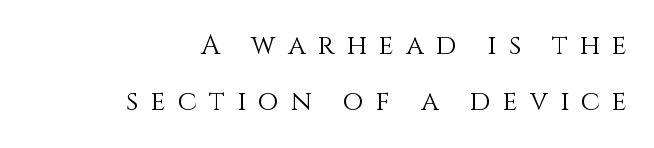
{"italic": "no", "bold": "no", "underline": "no", "align": "right", "line_spacing": "loose", "line_spacing_ratio": 2.07, "letter_spacing": "wide", "letter_spacing_em": 0.45, "glyph_px": 27}
